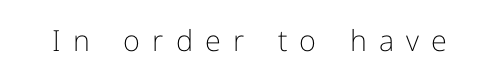
The image shows 29 px light sans-serif type, upright; set unusually wide letter spacing (+0.42 em), not underlined; low stroke contrast and a medium x-height.
